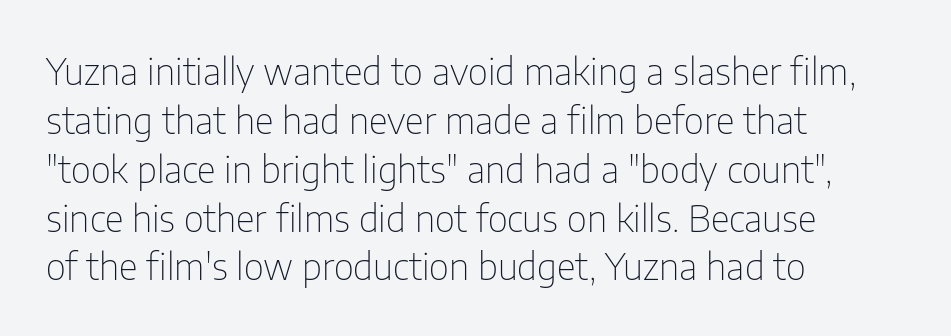
Decoration check: the copy has no underline. Standard letterfit; no display-style spreading of the glyphs. Leading matches the norm, producing a regular column. This is sans-serif lettering, the kind often seen on screens and signage.
